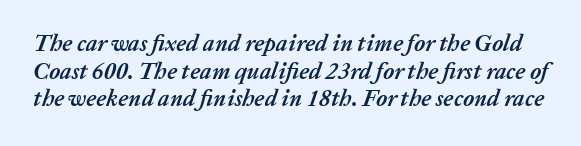
The image shows 23 px bold type, italic (leaning right); set line spacing 1.2x, normal letter spacing, not underlined.
